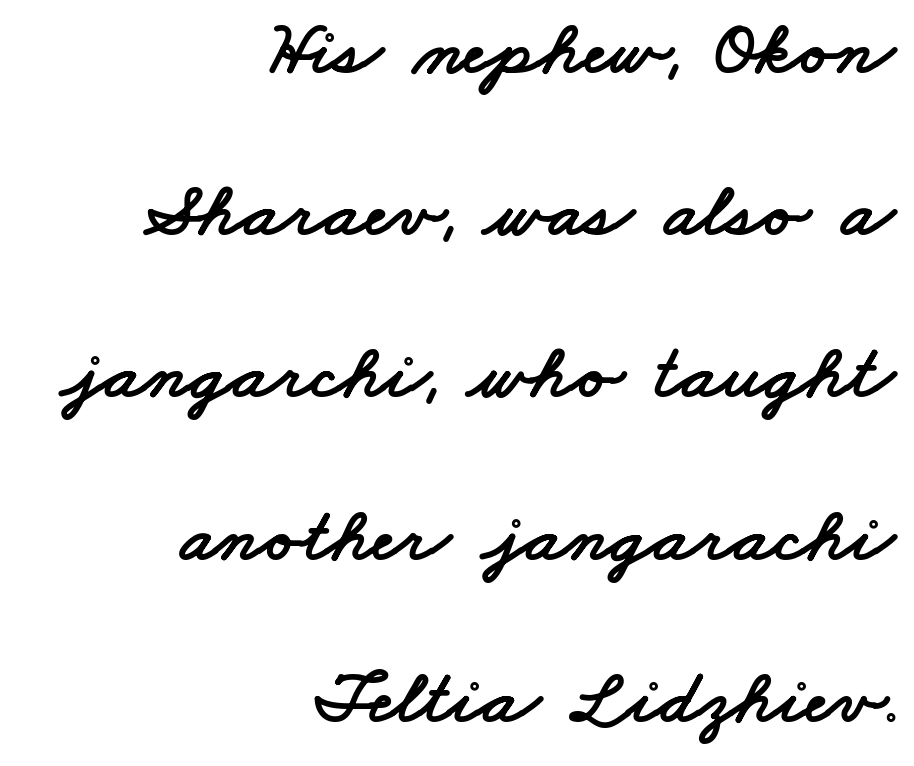
Is there much room between lines? Yes — plenty of vertical air separates them. Serif or sans? Sans — the stroke terminals are bare. Students, note that the glyphs here touch the page at normal intervals. Is this a fixed-width face? No — the glyphs have proportional, varying widths.
